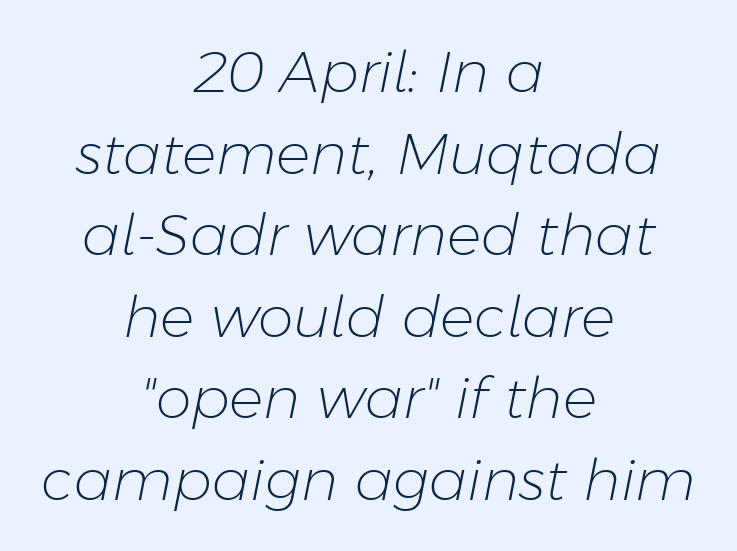
Q: Is the text bold? A: No.
Q: Is the text italic (slanted)? A: Yes, it leans right by about 11 degrees.
Q: Is the text underlined? A: No.
Q: How is the paragraph aligned? A: Centered.
Q: Is the spacing between letters normal or unusually wide? A: Normal.
Q: Is the spacing between lines tight, normal or loose? A: Normal.
Q: Width (condensed, normal, or wide)? A: Normal.
Q: Stroke contrast? A: Low.
Q: x-height? A: Medium.
Q: Monospaced? A: No.
